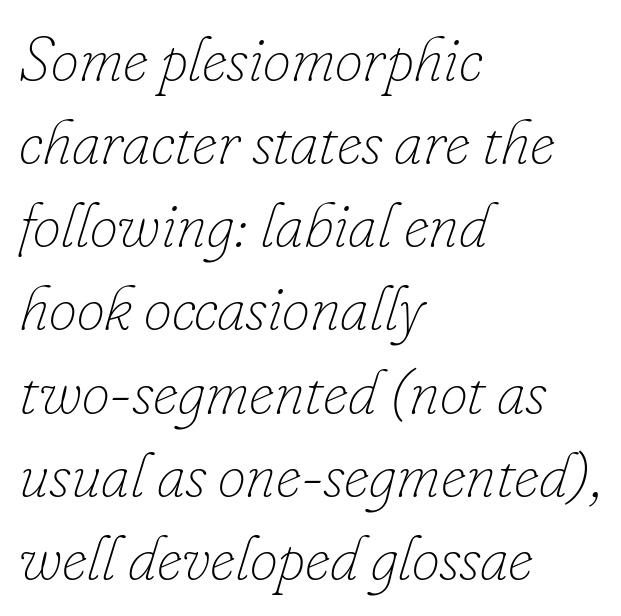
Q: Is the text bold? A: No.
Q: Is the text italic (slanted)? A: Yes, it leans right by about 16 degrees.
Q: Is the text underlined? A: No.
Q: How is the paragraph aligned? A: Left-aligned.
Q: Is the spacing between letters normal or unusually wide? A: Normal.
Q: Is the spacing between lines tight, normal or loose? A: Normal.
Q: Width (condensed, normal, or wide)? A: Normal.
Q: Stroke contrast? A: Low.
Q: x-height? A: Small.
Q: Monospaced? A: No.
